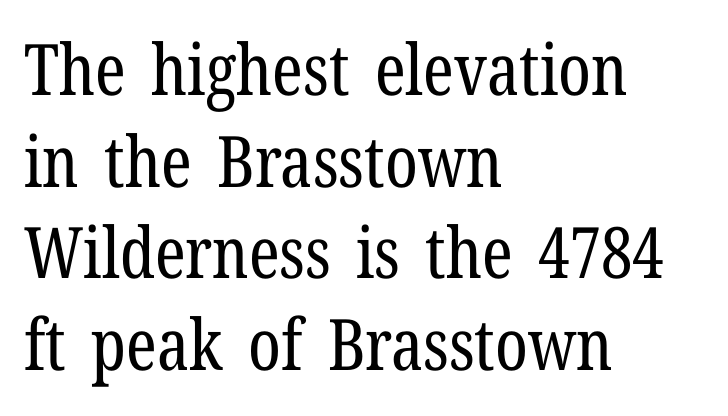
Q: Is the text bold? A: No.
Q: Is the text italic (slanted)? A: No, it is upright.
Q: Is the typeface a serif or a sans-serif typeface? A: Serif.
Q: Is the text underlined? A: No.
Q: How is the paragraph aligned? A: Left-aligned.
Q: Is the spacing between letters normal or unusually wide? A: Normal.
Q: Is the spacing between lines tight, normal or loose? A: Normal.
Q: Width (condensed, normal, or wide)? A: Condensed.
Q: Stroke contrast? A: Low.
Q: x-height? A: Medium.
Q: Monospaced? A: No.
